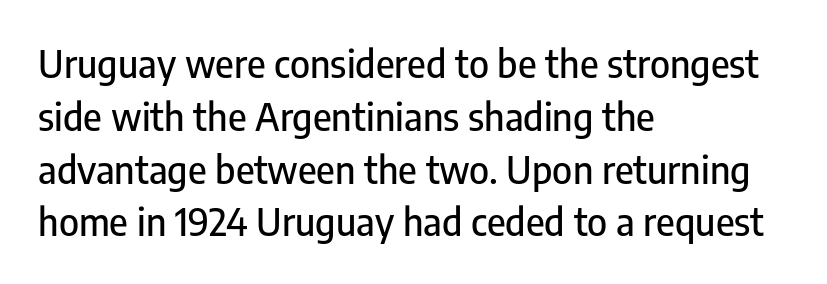
{"serif": "no", "italic": "no", "width": "condensed", "stroke_contrast": "low", "x_height": "medium", "monospaced": "no", "underline": "no", "align": "left", "line_spacing": "normal", "line_spacing_ratio": 1.39, "letter_spacing": "normal", "letter_spacing_em": 0.0, "glyph_px": 38}
